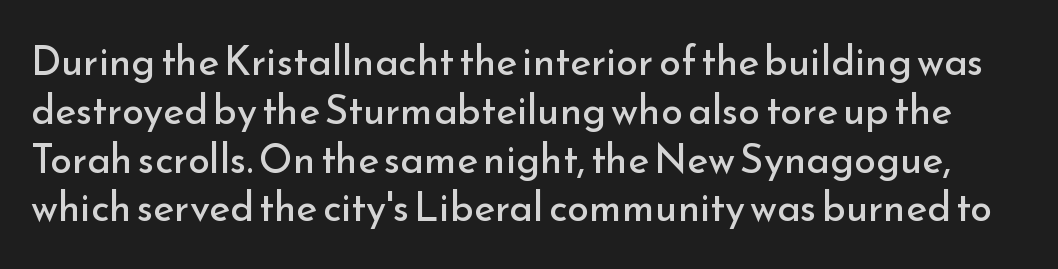
Q: Is the text bold? A: No.
Q: Is the text italic (slanted)? A: No, it is upright.
Q: Is the typeface a serif or a sans-serif typeface? A: Sans-serif.
Q: Is the text underlined? A: No.
Q: Is the spacing between letters normal or unusually wide? A: Normal.
Q: Width (condensed, normal, or wide)? A: Normal.
Q: Stroke contrast? A: Low.
Q: x-height? A: Small.
Q: Monospaced? A: No.
